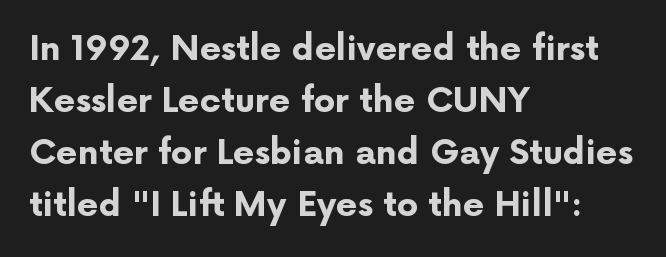
Reading down the column, the eye jumps a familiar distance to each next line. Looks like regular typesetting: each glyph gets only the width it needs. Characters remain perfectly vertical along every line. Every letter is thick-stroked: bold, no question.
